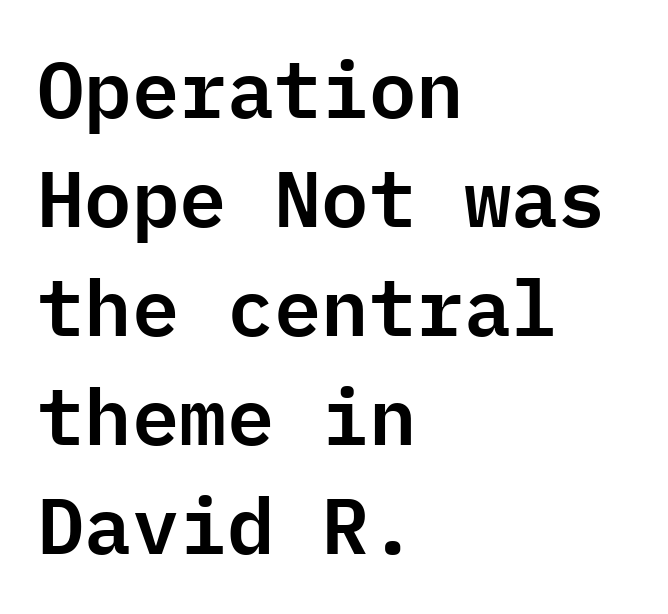
{"serif": "no", "italic": "no", "width": "normal", "stroke_contrast": "low", "x_height": "medium", "monospaced": "yes", "underline": "no", "align": "left", "line_spacing": "normal", "line_spacing_ratio": 1.38, "letter_spacing": "normal", "letter_spacing_em": 0.0, "glyph_px": 79}
